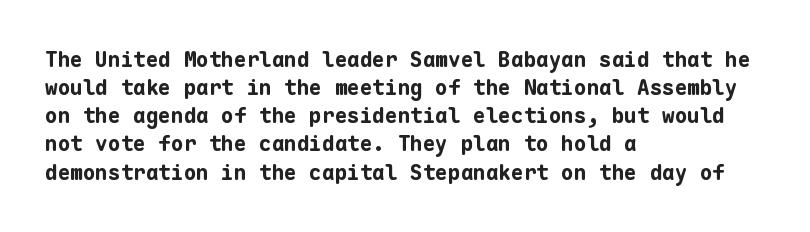
{"italic": "no", "bold": "yes", "underline": "no", "align": "left", "line_spacing": "normal", "line_spacing_ratio": 1.34, "letter_spacing": "normal", "letter_spacing_em": 0.0, "glyph_px": 21}
